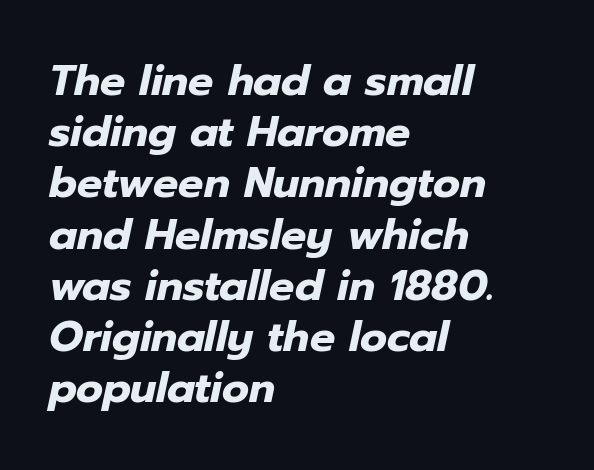
{"italic": "yes", "lean": "right", "slant_degrees": 12, "bold": "yes", "weight": "heavy", "width": "normal", "stroke_contrast": "low", "x_height": "medium", "monospaced": "no", "underline": "no", "align": "left", "line_spacing_ratio": 1.22, "letter_spacing": "normal", "letter_spacing_em": 0.0, "glyph_px": 42}
